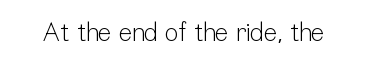
The image shows 25 px text type, upright; set normal letter spacing, not underlined.
